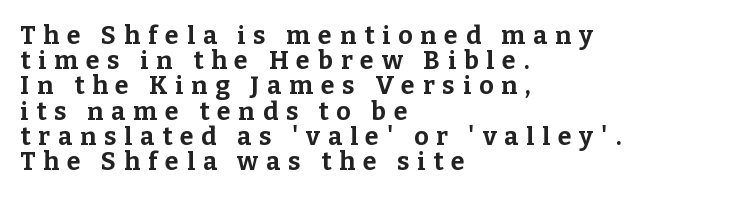
The image shows 25 px bold type, upright; set left-aligned, tight line spacing (1.01x), unusually wide letter spacing (+0.32 em), not underlined.
